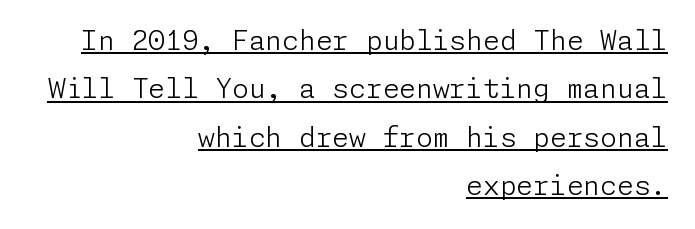
This sample uses plain, unmodified letter spacing. The cut favours lightness, reaching ordinary text weight at its darkest. Underline: present. Teacher's note: observe the even right margin — that is flush-right alignment. The typography opts for an upright posture over an oblique one.
